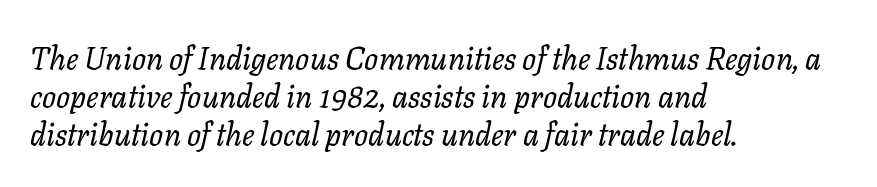
The image shows 31 px regular-weight type, italic (leaning right); set left-aligned, line spacing 1.23x, normal letter spacing, not underlined; low stroke contrast and a medium x-height.
